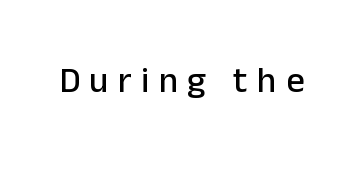
{"serif": "no", "italic": "no", "width": "normal", "stroke_contrast": "low", "x_height": "medium", "monospaced": "no", "underline": "no", "letter_spacing": "wide", "letter_spacing_em": 0.26, "glyph_px": 36}
